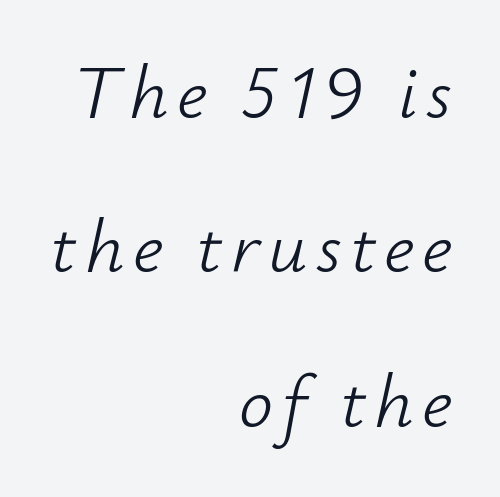
{"italic": "yes", "lean": "right", "slant_degrees": 12, "bold": "no", "weight": "light", "width": "normal", "stroke_contrast": "low", "x_height": "small", "monospaced": "no", "underline": "no", "align": "right", "line_spacing": "loose", "line_spacing_ratio": 2.03, "glyph_px": 76}
